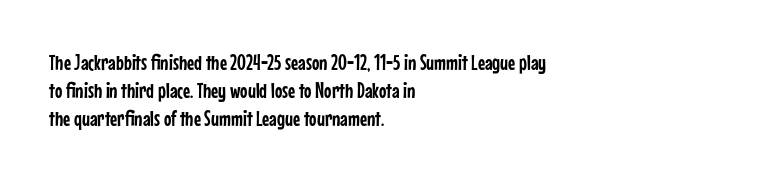
The image shows 22 px text type, upright; set left-aligned, normal line spacing (1.27x), normal letter spacing, not underlined.
